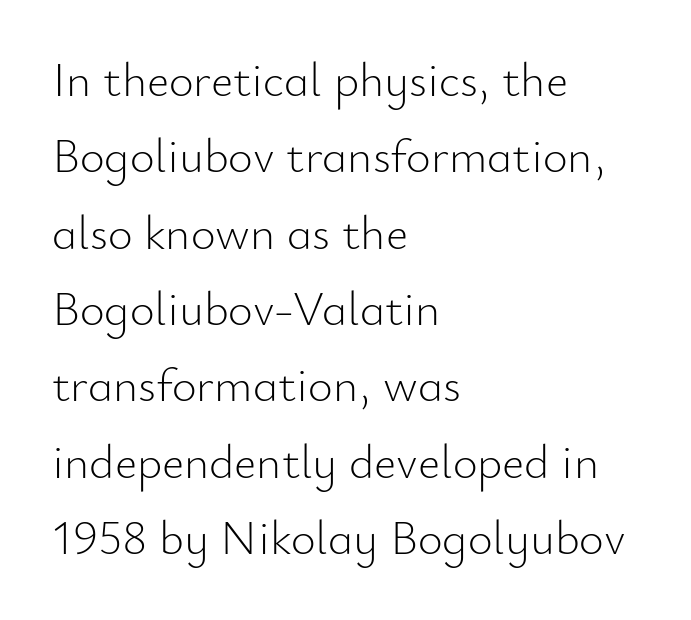
The image shows 48 px light sans-serif type, upright; set left-aligned, normal line spacing (1.59x), normal letter spacing, not underlined; low stroke contrast and a small x-height.
